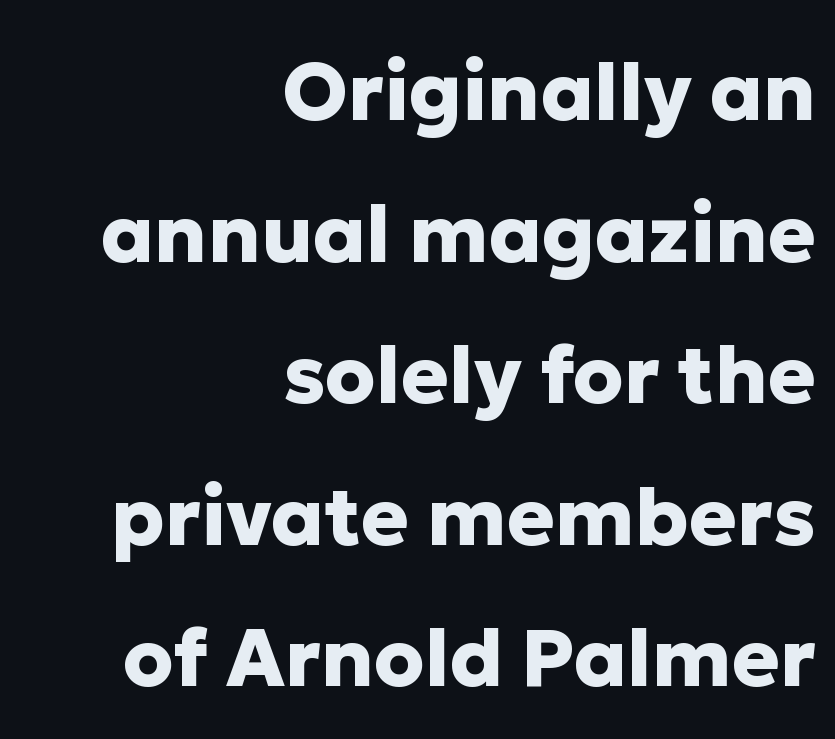
Q: Is the text bold? A: Yes.
Q: Is the text italic (slanted)? A: No, it is upright.
Q: Is the typeface a serif or a sans-serif typeface? A: Sans-serif.
Q: Is the text underlined? A: No.
Q: How is the paragraph aligned? A: Right-aligned.
Q: Is the spacing between letters normal or unusually wide? A: Normal.
Q: Width (condensed, normal, or wide)? A: Normal.
Q: Stroke contrast? A: Low.
Q: x-height? A: Medium.
Q: Monospaced? A: No.
